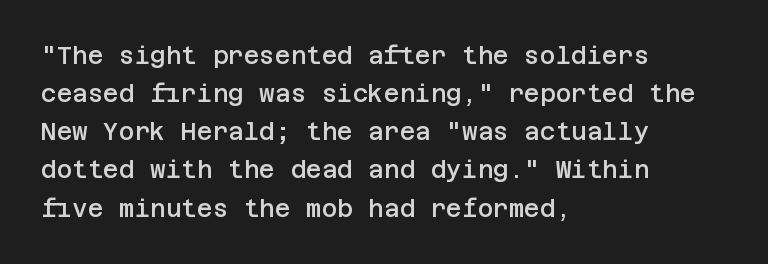
{"italic": "no", "bold": "semi", "underline": "no", "align": "left", "line_spacing": "normal", "line_spacing_ratio": 1.59, "letter_spacing": "normal", "letter_spacing_em": 0.0, "glyph_px": 24}
